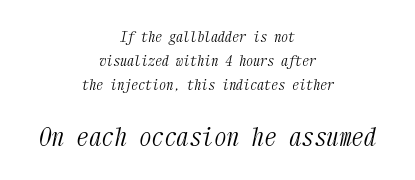
{"italic": "yes", "lean": "right", "slant_degrees": 12, "bold": "no", "underline": "no", "align": "center", "line_spacing_ratio": 1.73, "letter_spacing": "normal", "letter_spacing_em": 0.0, "larger_block": "second", "size_ratio": 1.79, "glyph_px": 25}
